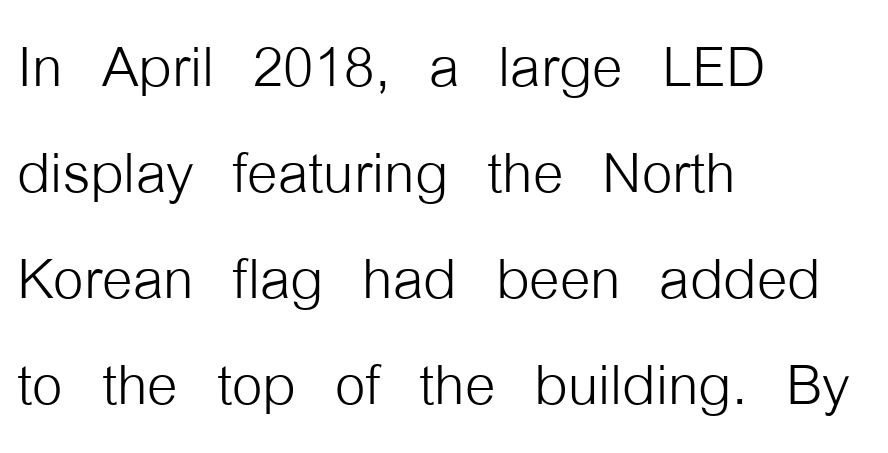
Check where the strokes stop: nothing finishes them off — pure sans. The rag falls on the right side of this text block. Type without underlining. Does the leading feel generous? No, just average. Rendered with straight, roman letterforms.
